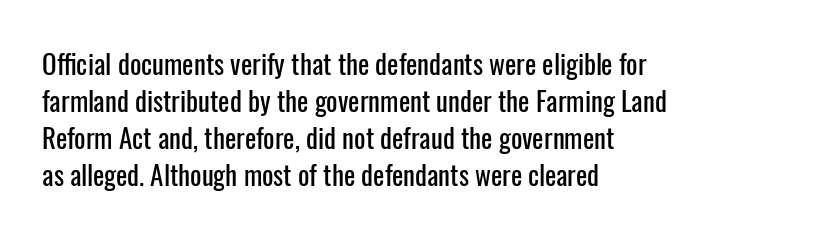
The image shows 27 px text type, upright; set left-aligned, normal line spacing (1.37x), normal letter spacing, not underlined.
